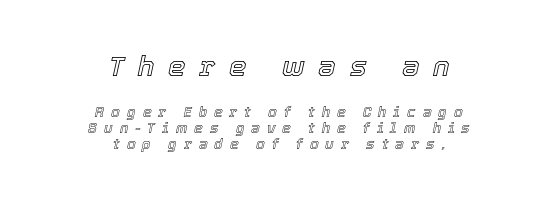
{"italic": "yes", "lean": "right", "slant_degrees": 12, "width": "normal", "x_height": "medium", "monospaced": "no", "underline": "no", "align": "center", "line_spacing": "tight", "line_spacing_ratio": 1.13, "letter_spacing": "wide", "letter_spacing_em": 0.49, "larger_block": "first", "size_ratio": 2.0, "glyph_px": 28}
